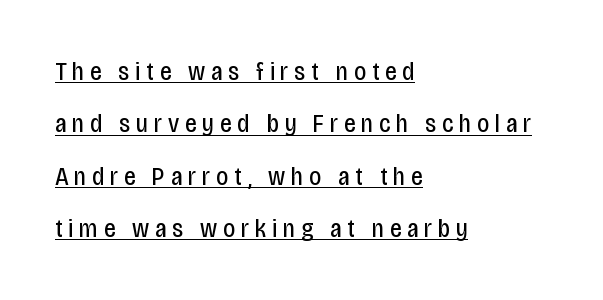
Q: Is the text bold? A: No.
Q: Is the text italic (slanted)? A: No, it is upright.
Q: Is the text underlined? A: Yes.
Q: How is the paragraph aligned? A: Left-aligned.
Q: Is the spacing between letters normal or unusually wide? A: Unusually wide.
Q: Is the spacing between lines tight, normal or loose? A: Loose.
